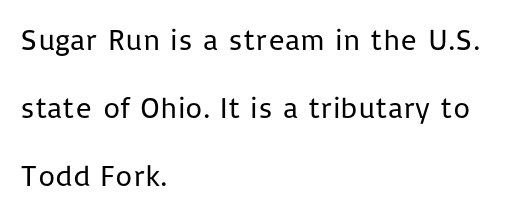
Think of a printed novel: that variable character pitch is what you see here. Decoration check: the copy has no underline. Classification — sans serif. Tracking here is standard; glyphs follow each other at the usual distance.
